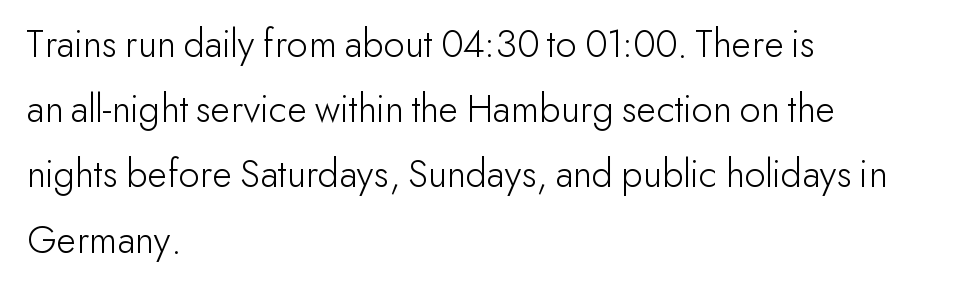
{"serif": "no", "italic": "no", "bold": "no", "weight": "light", "width": "normal", "stroke_contrast": "low", "x_height": "small", "monospaced": "no", "underline": "no", "align": "left", "line_spacing": "normal", "line_spacing_ratio": 1.59, "letter_spacing": "normal", "letter_spacing_em": 0.0, "glyph_px": 41}
